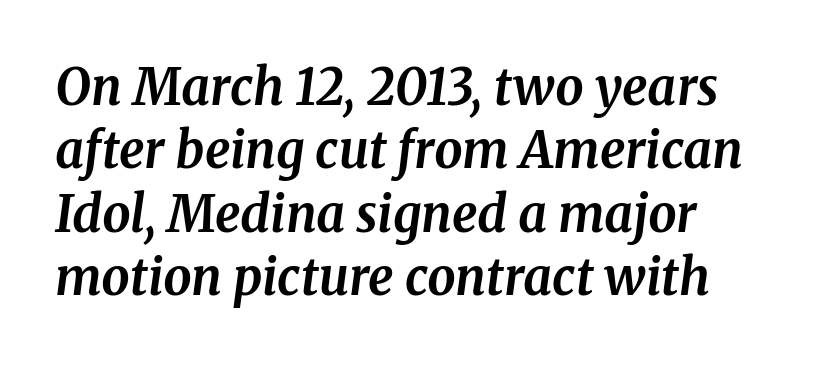
{"serif": "yes", "italic": "yes", "lean": "right", "slant_degrees": 8, "bold": "yes", "weight": "bold", "width": "normal", "stroke_contrast": "medium", "x_height": "medium", "monospaced": "no", "underline": "no", "align": "left", "line_spacing": "normal", "line_spacing_ratio": 1.27, "letter_spacing": "normal", "letter_spacing_em": 0.0, "glyph_px": 50}
